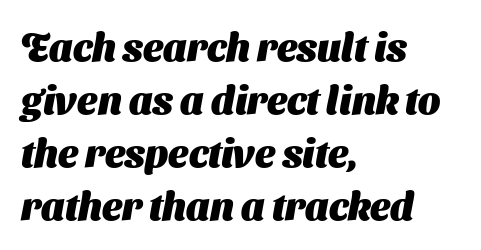
All the whitespace from short lines collects on the right. The glyphs have the mass of a bold cut. The words here are not underlined. The letters sit at their default tracking, neither squeezed nor spread. Each letter's strokes conclude bluntly, with no projecting serifs.
